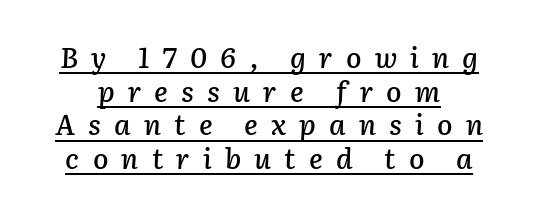
These characters rest on top of a visible drawn line. Think of a printed novel: that variable character pitch is what you see here. The letterforms stand isolated, each surrounded by extra space. The glyphs look as if they've been sheared to an angle.
